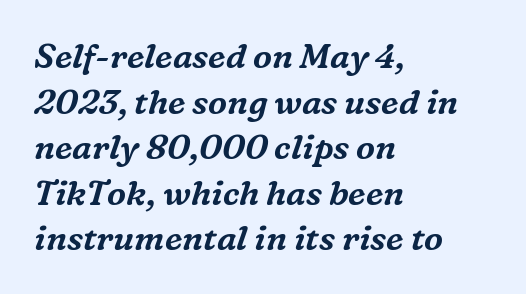
The image shows 34 px serif type, italic (leaning right); set left-aligned, normal line spacing (1.34x), normal letter spacing, not underlined; medium stroke contrast and a medium x-height.
